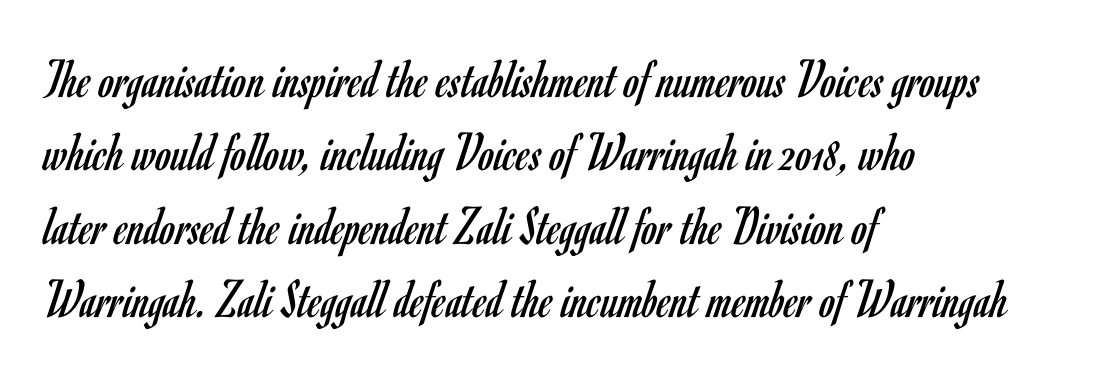
Q: Is the text bold? A: No.
Q: Is the text italic (slanted)? A: Yes.
Q: Is the typeface a serif or a sans-serif typeface? A: Sans-serif.
Q: Is the text underlined? A: No.
Q: How is the paragraph aligned? A: Left-aligned.
Q: Is the spacing between letters normal or unusually wide? A: Normal.
Q: Is the spacing between lines tight, normal or loose? A: Normal.
Q: Width (condensed, normal, or wide)? A: Condensed.
Q: Stroke contrast? A: Low.
Q: x-height? A: Small.
Q: Monospaced? A: No.
